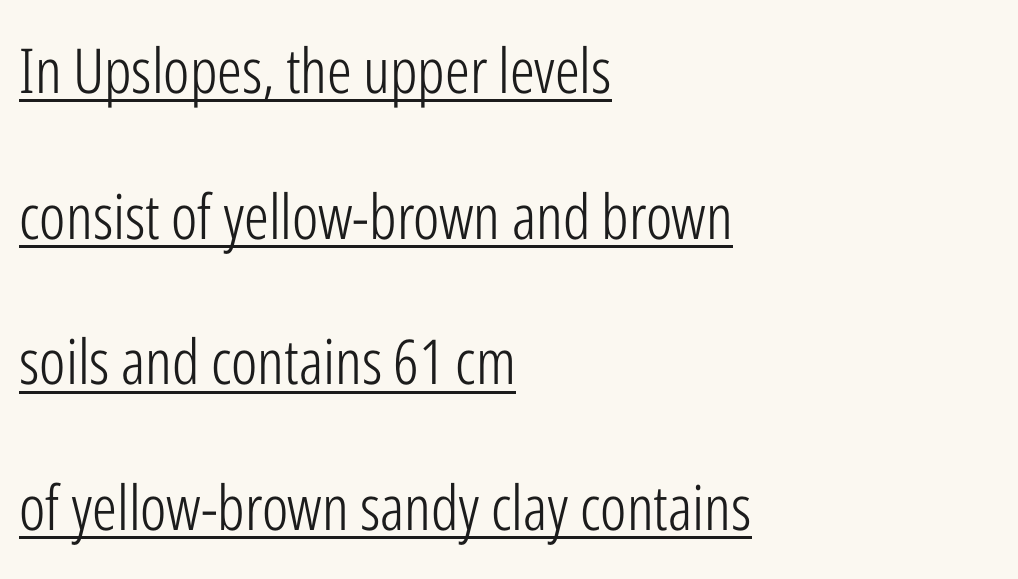
One glance says open: line gaps are wider than usual. The weight would be labelled regular, book, light, or lighter still. The type sits square on the baseline with zero lean. The passage shown is typed in a proportional face where columns would drift. Default kerning and tracking; the words read as compact shapes. Line beginnings align vertically; line endings do not.
